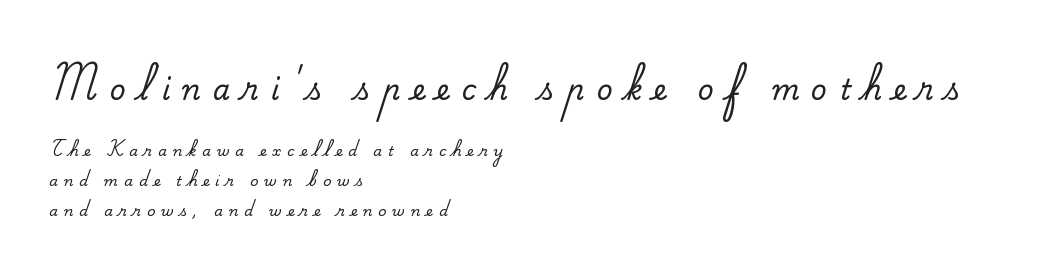
{"serif": "yes", "width": "normal", "stroke_contrast": "medium", "x_height": "small", "monospaced": "no", "underline": "no", "align": "left", "line_spacing": "loose", "line_spacing_ratio": 2.14, "letter_spacing": "wide", "letter_spacing_em": 0.43, "larger_block": "first", "size_ratio": 2.0, "glyph_px": 28}
